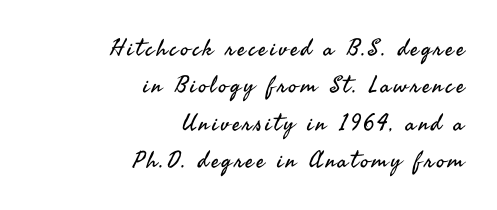
Q: Is the text bold? A: No.
Q: Is the text italic (slanted)? A: Yes.
Q: Is the text underlined? A: No.
Q: How is the paragraph aligned? A: Right-aligned.
Q: Is the spacing between lines tight, normal or loose? A: Normal.
